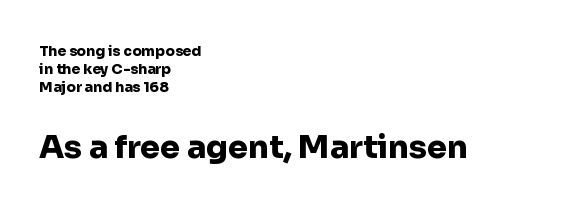
You get the small type first, then a jump to larger type. One glance says typical: line gaps are just what's usual. A typesetter would call this zero additional tracking. Here the designer chose a conventional face with non-uniform glyph widths. Notice how the passage keeps a crisp vertical edge on the left only. Quick note: underline off.
